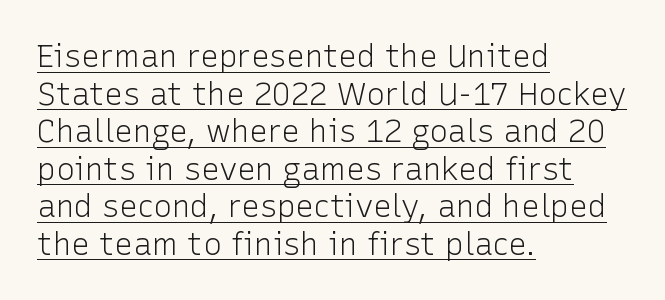
The image shows 31 px light sans-serif type, upright; set left-aligned, line spacing 1.21x, normal letter spacing, underlined; low stroke contrast and a medium x-height.
